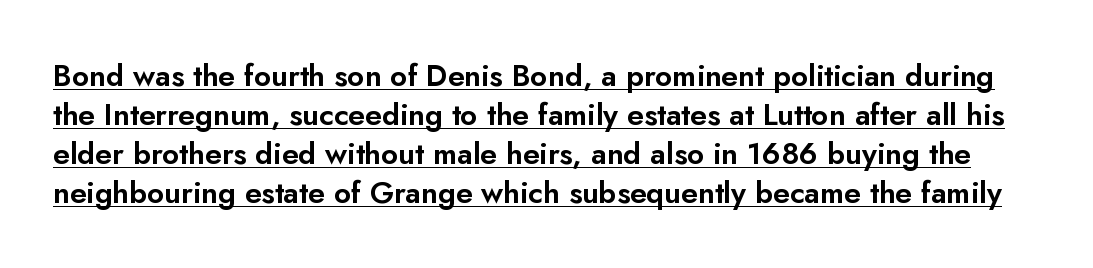
Q: Is the text italic (slanted)? A: No, it is upright.
Q: Is the typeface a serif or a sans-serif typeface? A: Sans-serif.
Q: Is the text underlined? A: Yes.
Q: Is the spacing between letters normal or unusually wide? A: Normal.
Q: Is the spacing between lines tight, normal or loose? A: Normal.
Q: Width (condensed, normal, or wide)? A: Normal.
Q: Stroke contrast? A: Low.
Q: x-height? A: Small.
Q: Monospaced? A: No.
